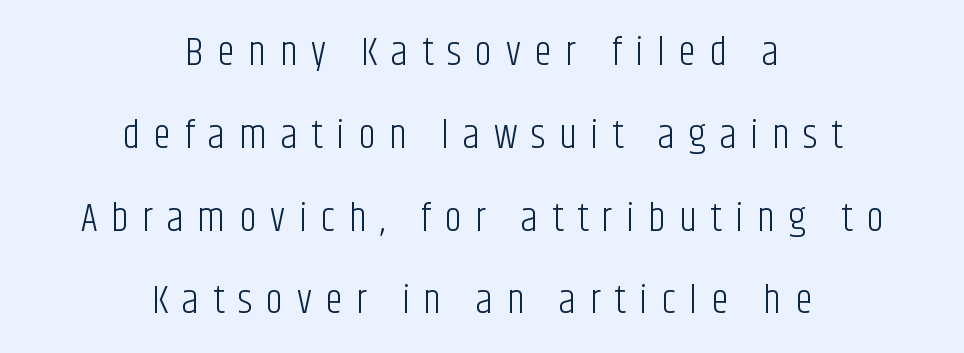
{"serif": "no", "italic": "no", "bold": "no", "weight": "light", "width": "condensed", "stroke_contrast": "low", "x_height": "large", "monospaced": "no", "underline": "no", "align": "center", "line_spacing": "loose", "line_spacing_ratio": 2.07, "letter_spacing": "wide", "letter_spacing_em": 0.34, "glyph_px": 40}
